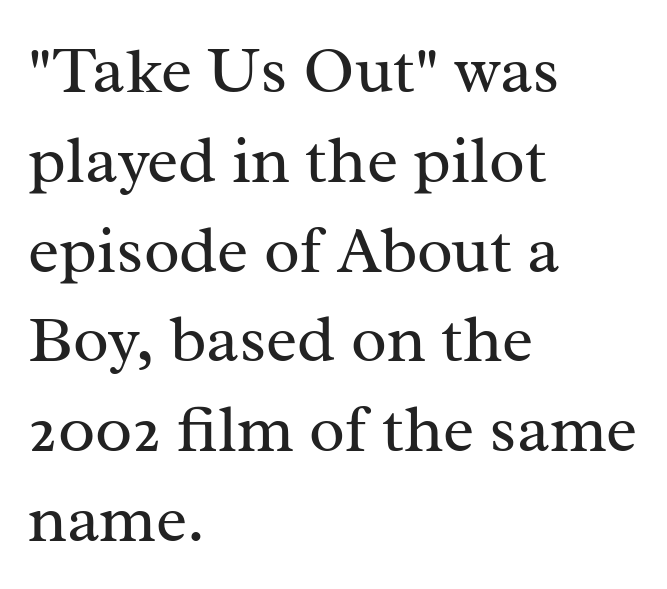
The image shows 66 px regular-weight serif type, upright; set left-aligned, normal line spacing (1.36x), normal letter spacing, not underlined; medium stroke contrast and a medium x-height.
